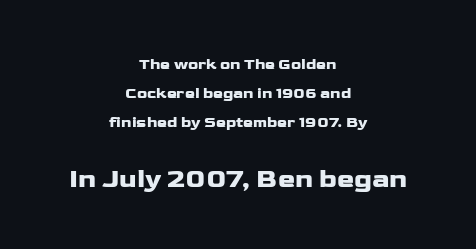
{"italic": "no", "underline": "no", "align": "center", "line_spacing": "loose", "line_spacing_ratio": 1.94, "letter_spacing": "normal", "letter_spacing_em": 0.0, "larger_block": "second", "size_ratio": 1.73, "glyph_px": 26}
